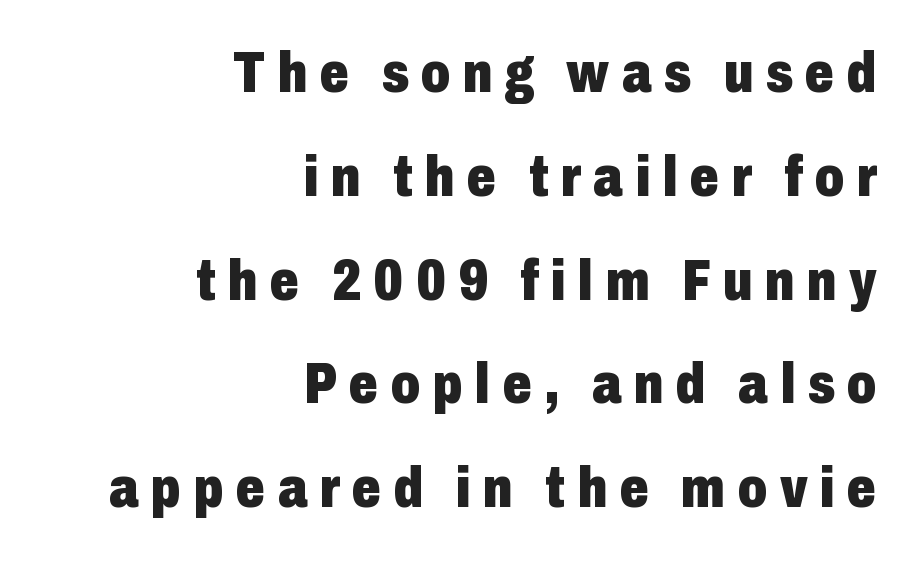
The image shows 58 px heavy, condensed sans-serif type, upright; set right-aligned, line spacing 1.79x, unusually wide letter spacing (+0.21 em), not underlined; low stroke contrast and a medium x-height.
